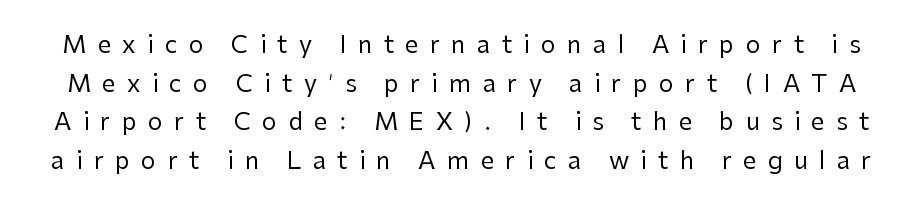
{"italic": "no", "bold": "no", "underline": "no", "line_spacing": "normal", "line_spacing_ratio": 1.61, "letter_spacing": "wide", "letter_spacing_em": 0.47, "glyph_px": 24}
